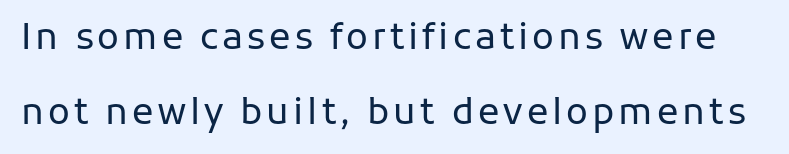
Q: Is the text bold? A: No.
Q: Is the text italic (slanted)? A: No, it is upright.
Q: Is the typeface a serif or a sans-serif typeface? A: Sans-serif.
Q: Is the text underlined? A: No.
Q: Is the spacing between lines tight, normal or loose? A: Loose.
Q: Width (condensed, normal, or wide)? A: Normal.
Q: Stroke contrast? A: Low.
Q: x-height? A: Medium.
Q: Monospaced? A: No.
